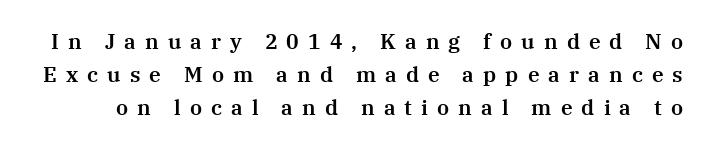
{"italic": "no", "underline": "no", "line_spacing": "normal", "line_spacing_ratio": 1.57, "letter_spacing": "wide", "letter_spacing_em": 0.43, "glyph_px": 21}
